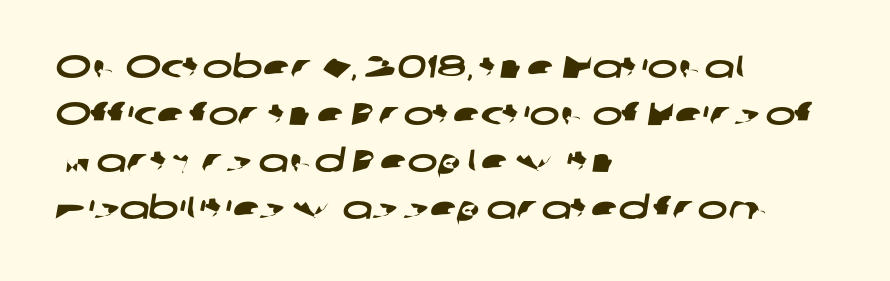
Q: Is the typeface a serif or a sans-serif typeface? A: Sans-serif.
Q: Is the text underlined? A: No.
Q: How is the paragraph aligned? A: Left-aligned.
Q: Is the spacing between letters normal or unusually wide? A: Normal.
Q: Is the spacing between lines tight, normal or loose? A: Normal.
Q: Width (condensed, normal, or wide)? A: Wide.
Q: Stroke contrast? A: Low.
Q: x-height? A: Medium.
Q: Monospaced? A: No.
